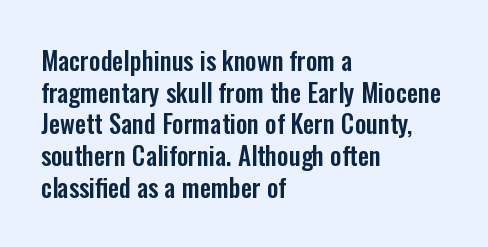
{"italic": "no", "underline": "no", "align": "left", "line_spacing": "normal", "line_spacing_ratio": 1.27, "letter_spacing": "normal", "letter_spacing_em": 0.0, "glyph_px": 25}
